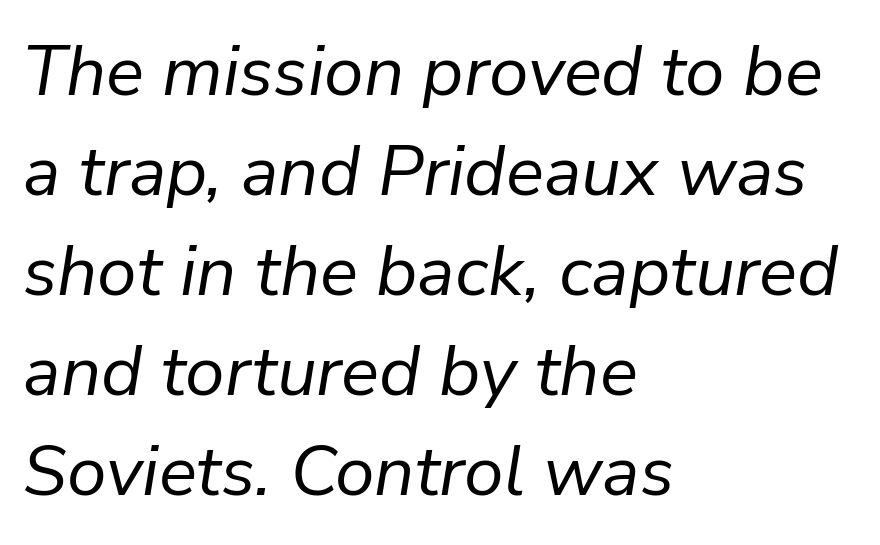
The image shows 71 px regular-weight type, italic (leaning right); set left-aligned, normal line spacing (1.41x), normal letter spacing, not underlined; low stroke contrast and a medium x-height.
